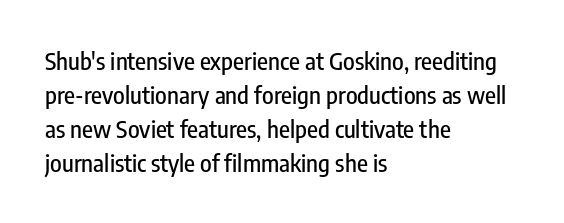
{"italic": "no", "underline": "no", "align": "left", "line_spacing": "normal", "line_spacing_ratio": 1.41, "letter_spacing": "normal", "letter_spacing_em": 0.0, "glyph_px": 24}
